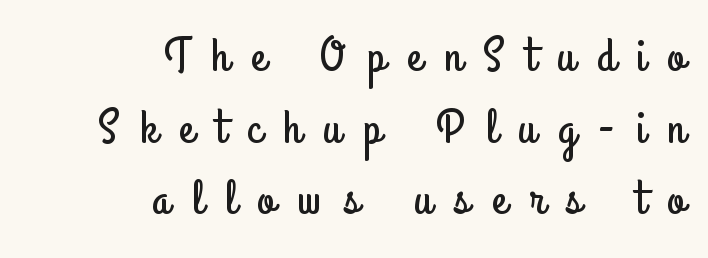
The image shows 49 px condensed sans-serif type; set right-aligned, normal line spacing (1.46x), unusually wide letter spacing (+0.45 em), not underlined; low stroke contrast and a small x-height.
